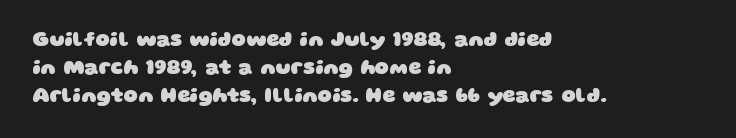
{"bold": "yes", "underline": "no", "align": "left", "line_spacing": "normal", "line_spacing_ratio": 1.4, "letter_spacing": "normal", "letter_spacing_em": 0.0, "glyph_px": 20}
